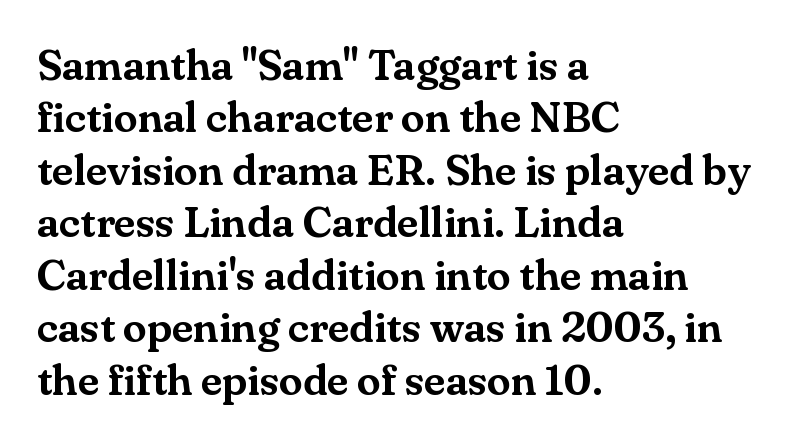
Font category for this specimen: serif. Each line starts at the same left margin while the right side varies. When letters stand straight like this, we call the style roman or upright. Descender tails drop into unmarked territory. Looks like regular typesetting: each glyph gets only the width it needs.
